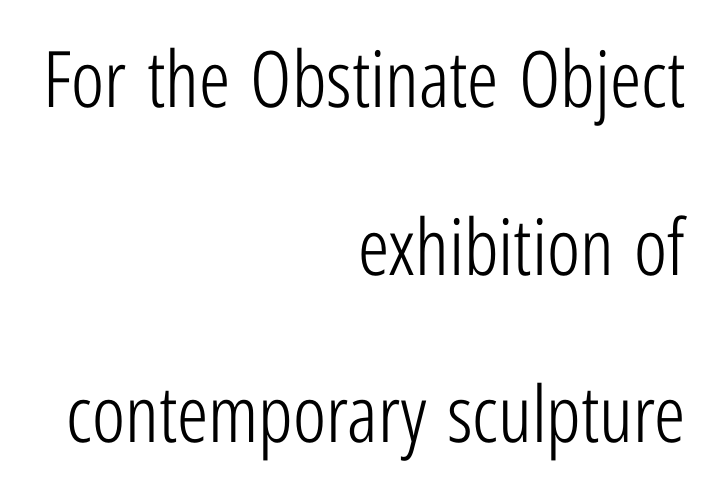
Summary of vertical rhythm: relaxed, with wide interline spacing. The letters carry no serifs — their stems end cleanly without finishing strokes. Decoration check: the copy has no underline. Varying glyph widths throughout — classic text-font behaviour. Glyph-to-glyph distance matches everyday printed text. Every row of glyphs terminates at an identical x-position on the right.
